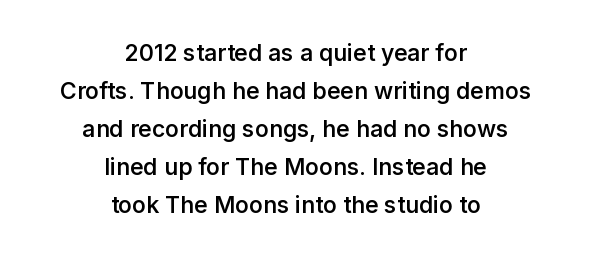
{"italic": "no", "bold": "semi", "underline": "no", "align": "center", "line_spacing": "normal", "line_spacing_ratio": 1.65, "letter_spacing": "normal", "letter_spacing_em": 0.0, "glyph_px": 23}
